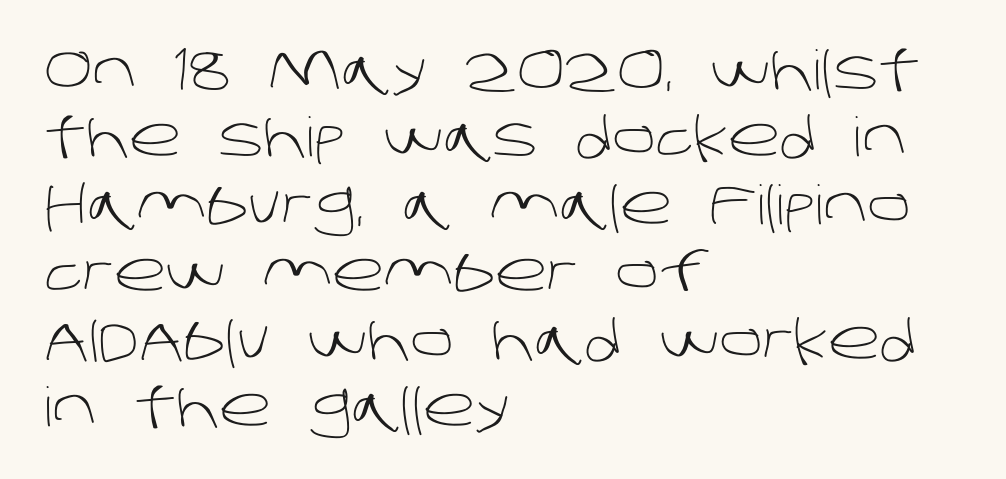
{"serif": "no", "bold": "no", "weight": "light", "width": "normal", "stroke_contrast": "low", "x_height": "large", "monospaced": "no", "underline": "no", "align": "left", "line_spacing": "normal", "line_spacing_ratio": 1.25, "letter_spacing": "normal", "letter_spacing_em": 0.0, "glyph_px": 54}
